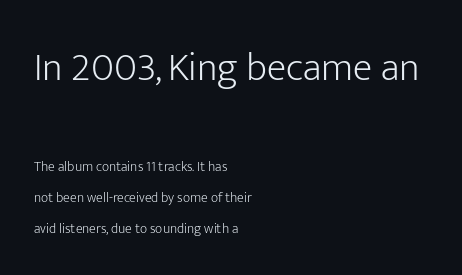
Look at the tracking — it's just the regular setting, nothing added. The vertical gap from one line to the next is large. The weight tops out at a normal text grade. The area under the type is left untouched. Each letter keeps its own natural width here, so spacing adapts to shape.
